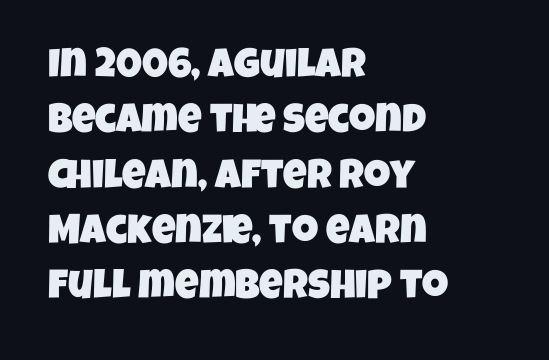
The image shows 41 px condensed sans-serif type; set left-aligned, normal line spacing (1.35x), normal letter spacing, not underlined; low stroke contrast and a large x-height.
